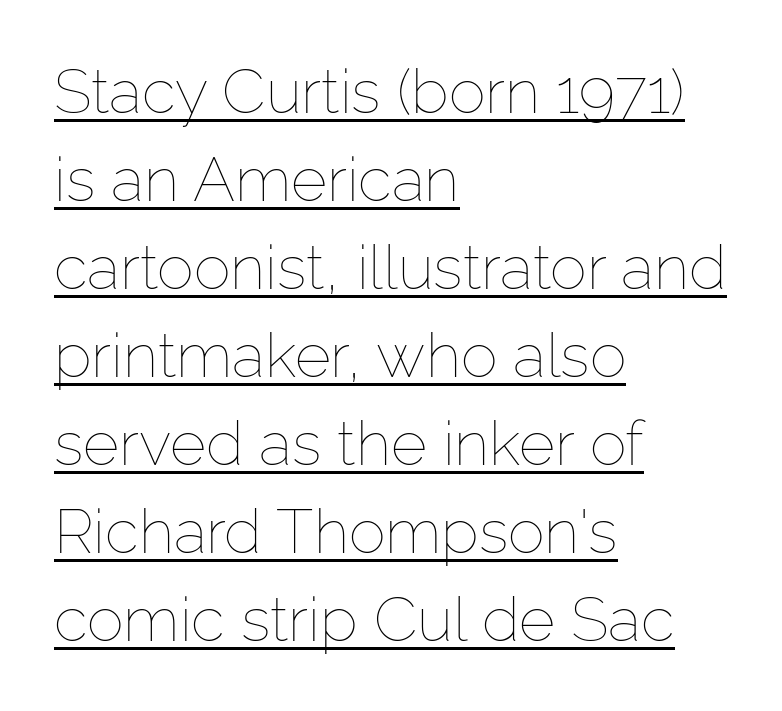
Q: Is the text bold? A: No.
Q: Is the text italic (slanted)? A: No, it is upright.
Q: Is the text underlined? A: Yes.
Q: How is the paragraph aligned? A: Left-aligned.
Q: Is the spacing between letters normal or unusually wide? A: Normal.
Q: Is the spacing between lines tight, normal or loose? A: Normal.
Q: Width (condensed, normal, or wide)? A: Normal.
Q: Stroke contrast? A: Low.
Q: x-height? A: Medium.
Q: Monospaced? A: No.
